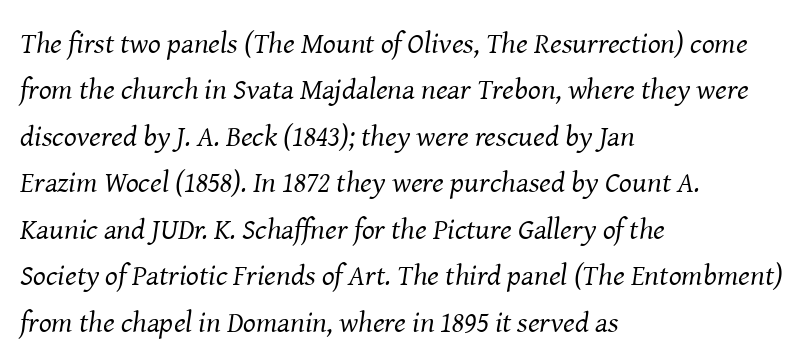
The image shows 30 px regular-weight serif type, italic (leaning right); set left-aligned, normal line spacing (1.55x), normal letter spacing, not underlined; medium stroke contrast and a medium x-height.
